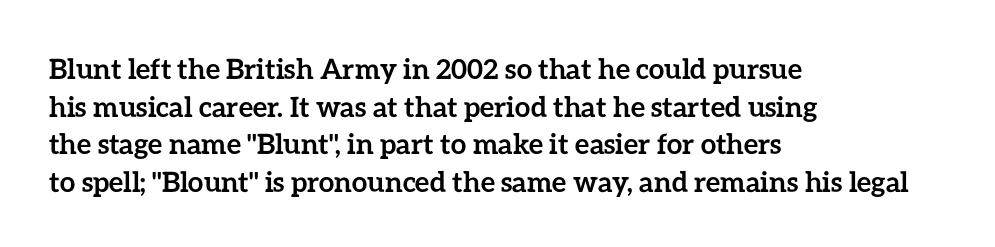
Q: Is the text bold? A: Yes.
Q: Is the text italic (slanted)? A: No, it is upright.
Q: Is the text underlined? A: No.
Q: How is the paragraph aligned? A: Left-aligned.
Q: Is the spacing between letters normal or unusually wide? A: Normal.
Q: Is the spacing between lines tight, normal or loose? A: Normal.
Q: Width (condensed, normal, or wide)? A: Normal.
Q: Stroke contrast? A: Low.
Q: x-height? A: Medium.
Q: Monospaced? A: No.
